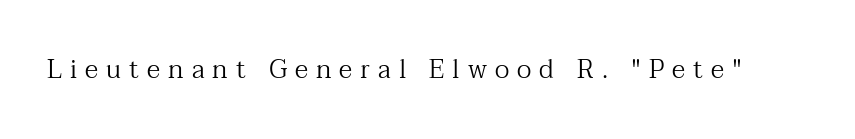
Bare-footed words on every line. Each word looks stretched out because of the extra space between its letters. It's the straight-up-and-down kind of type. Counters stay open thanks to moderate or lighter strokes.
